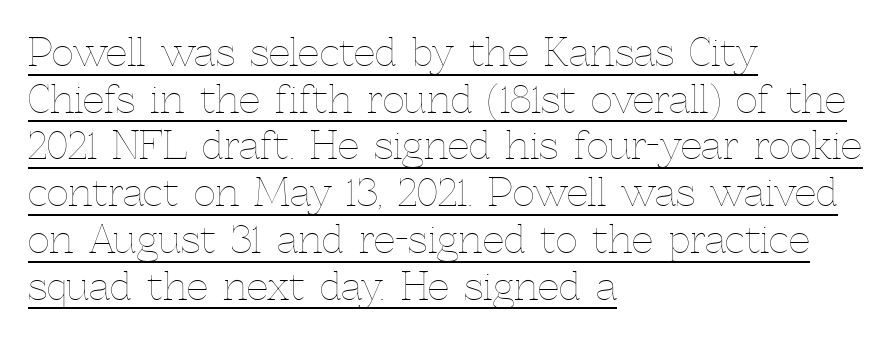
How are the letters spaced? Ordinarily, with no added tracking. Proportional: the letters do not fall into vertical columns. The lettering stays uniformly vertical, giving the passage a roman look. Honestly, the underline is the first thing you notice here. Caption: multi-line text, flush left, ragged right. Compared with a typical body face, this is equally light or lighter still.
